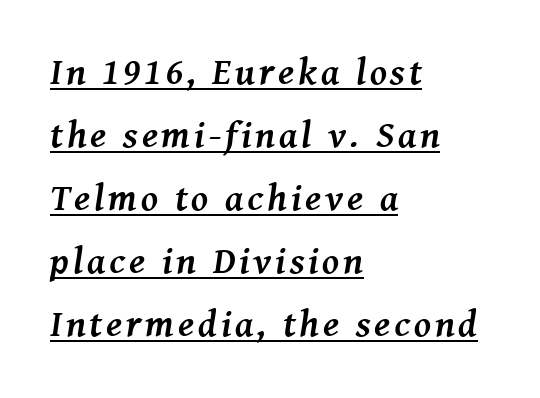
{"serif": "yes", "italic": "yes", "lean": "right", "slant_degrees": 8, "bold": "yes", "weight": "semibold", "width": "normal", "stroke_contrast": "medium", "x_height": "medium", "monospaced": "no", "underline": "yes", "align": "left", "line_spacing": "normal", "line_spacing_ratio": 1.66, "glyph_px": 38}
